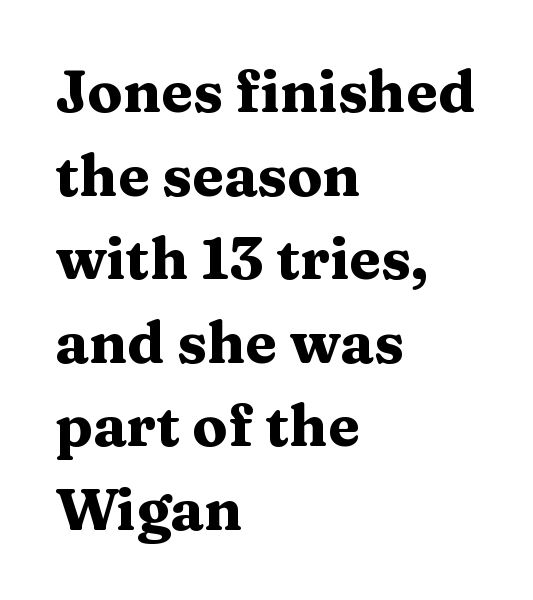
This sample is left-justified, so line endings fall wherever the words run out. The passage shown has conventional tracking throughout. This sample uses a serif face. The glyphs are unaccompanied by any horizontal stroke below them.
